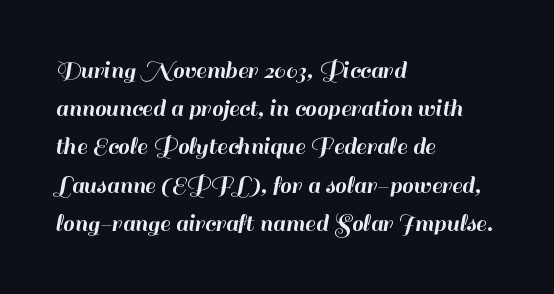
Q: Is the text italic (slanted)? A: Yes.
Q: Is the text underlined? A: No.
Q: How is the paragraph aligned? A: Left-aligned.
Q: Is the spacing between letters normal or unusually wide? A: Normal.
Q: Is the spacing between lines tight, normal or loose? A: Normal.
